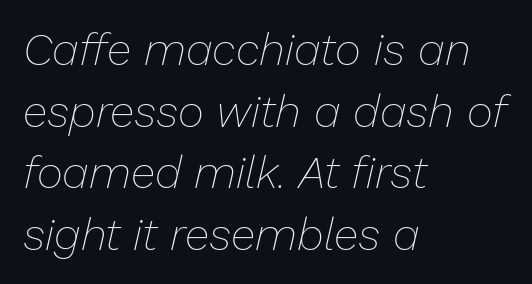
{"italic": "yes", "lean": "right", "slant_degrees": 13, "bold": "no", "weight": "thin", "width": "normal", "stroke_contrast": "low", "x_height": "medium", "monospaced": "no", "underline": "no", "align": "left", "line_spacing": "normal", "line_spacing_ratio": 1.37, "letter_spacing": "normal", "letter_spacing_em": 0.0, "glyph_px": 45}
